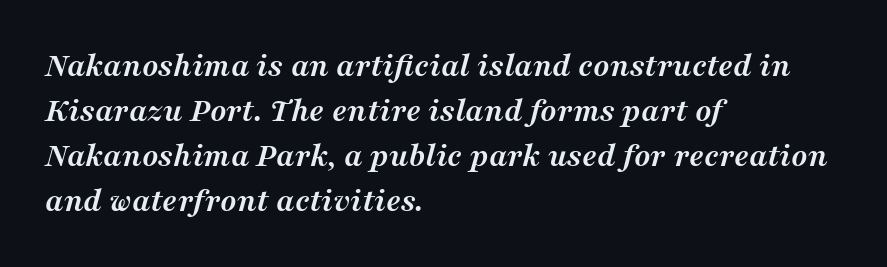
{"serif": "yes", "italic": "yes", "lean": "right", "slant_degrees": 16, "bold": "yes", "weight": "semibold", "width": "normal", "stroke_contrast": "medium", "x_height": "medium", "monospaced": "no", "underline": "no", "align": "left", "line_spacing": "normal", "line_spacing_ratio": 1.32, "letter_spacing": "normal", "letter_spacing_em": 0.0, "glyph_px": 34}
